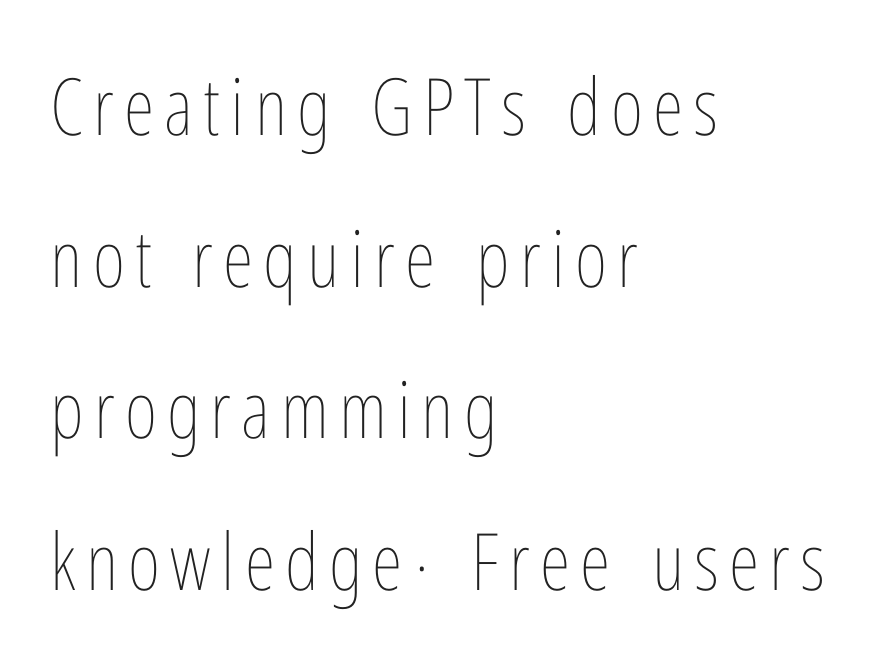
Heaviness? Minimal to ordinary, like unemphasized prose. Designer's note — italics off, roman on. Plain, unruled lines of type. You could fit nearly another row in the gap between these rows. You could not count columns in this text — the font is proportionally spaced.
